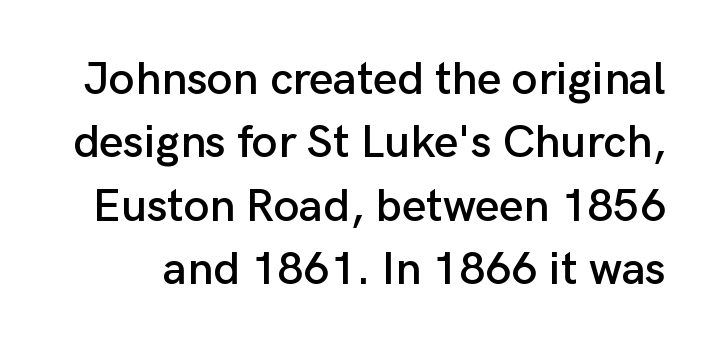
Do the characters align in a grid? No, the font is proportional. Students, observe: this is what conventionally led text looks like. Does extra space separate the letters? No, they use regular spacing. A bare baseline throughout the passage.
